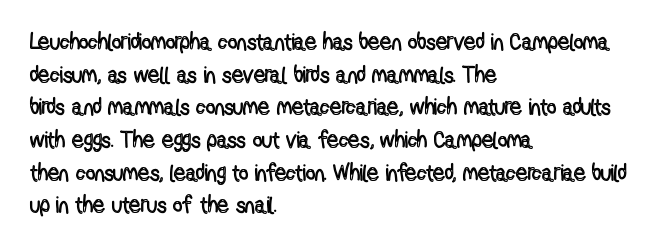
All the whitespace from short lines collects on the right. Standard letterfit; no display-style spreading of the glyphs. The area under the type is left untouched. Characters remain perfectly vertical along every line. If you measured baseline to baseline, you'd find a middling distance.
